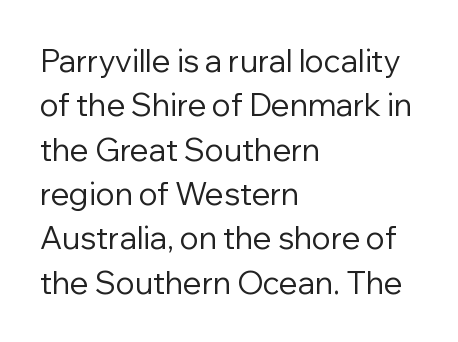
The image shows 31 px regular-weight sans-serif type, upright; set left-aligned, normal line spacing (1.43x), normal letter spacing, not underlined; low stroke contrast and a medium x-height.
